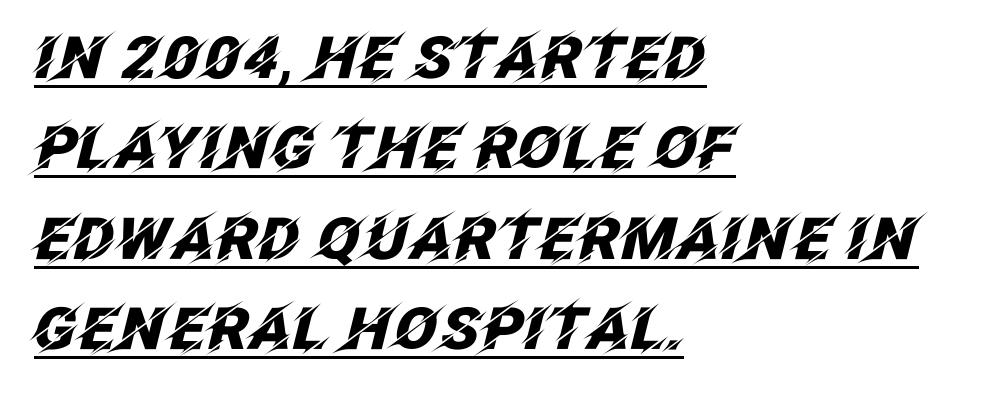
How would I describe the line gaps? Plain and ordinary. Default kerning and tracking; the words read as compact shapes. This rendering features underlined lettering. Weight: bold. Slanted lettering throughout. Varying glyph widths throughout — classic text-font behaviour.
